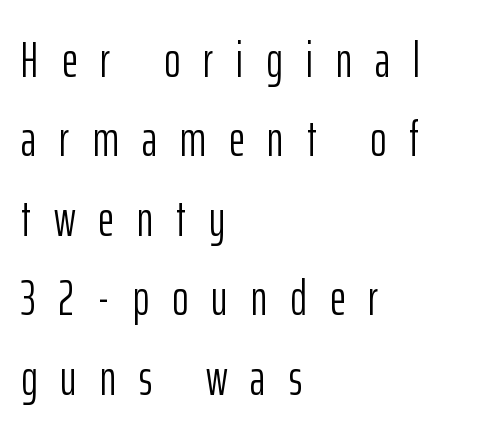
The image shows 49 px light, condensed sans-serif type, upright; set left-aligned, normal line spacing (1.62x), unusually wide letter spacing (+0.47 em), not underlined; low stroke contrast and a medium x-height.
